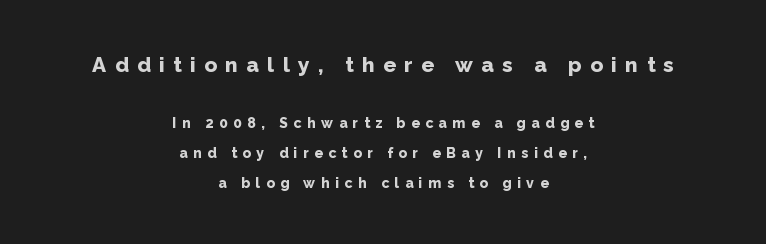
Between one letter and the next there's a generous, obvious gap. Weight check: bold — yes, fully. Does the lettering tilt? It doesn't — this is upright. A student would call this center alignment; a typographer would say set centered.
